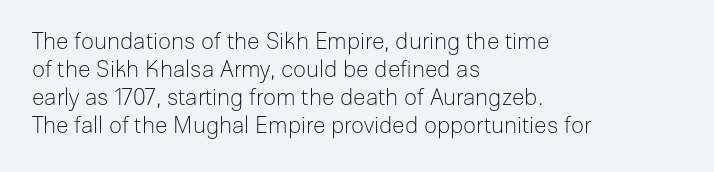
Q: Is the text bold? A: No.
Q: Is the text italic (slanted)? A: No, it is upright.
Q: Is the text underlined? A: No.
Q: How is the paragraph aligned? A: Left-aligned.
Q: Is the spacing between letters normal or unusually wide? A: Normal.
